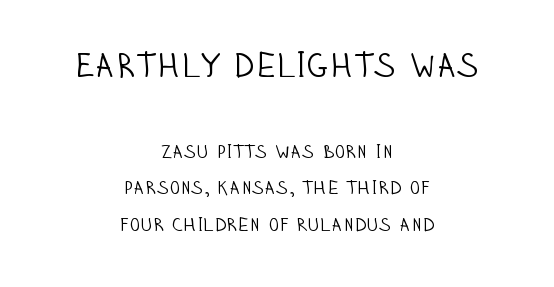
The image shows 34 px light, condensed sans-serif type, upright; set centered, loose line spacing (1.91x), normal letter spacing, not underlined; the first (top) block is 1.79x larger; low stroke contrast and a large x-height.
